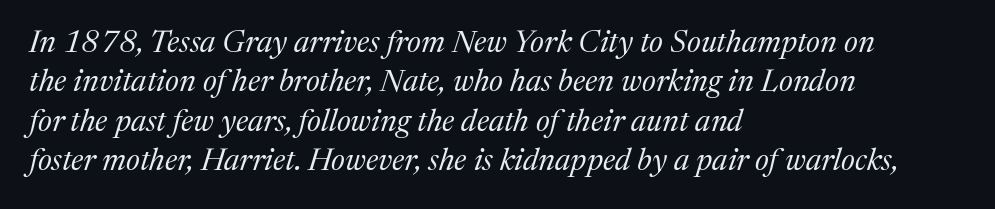
Each word holds together tightly as a unit, with standard inter-letter gaps. No chunkiness to these letters — they're not bold. The setting favours the left margin, as ordinary paragraphs usually do. The face used here is proportionally spaced, like ordinary book or web type. The zone under the glyphs is completely vacant. What's the leading like? Ordinary, nothing unusual.
